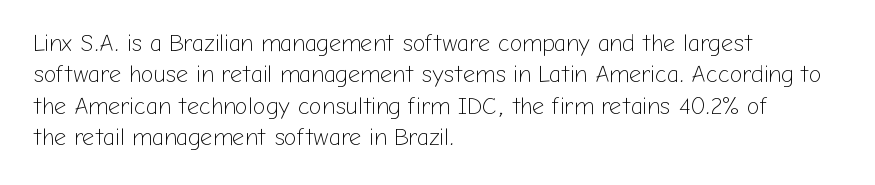
Q: Is the text bold? A: No.
Q: Is the text italic (slanted)? A: No, it is upright.
Q: Is the text underlined? A: No.
Q: How is the paragraph aligned? A: Left-aligned.
Q: Is the spacing between letters normal or unusually wide? A: Normal.
Q: Is the spacing between lines tight, normal or loose? A: Normal.
